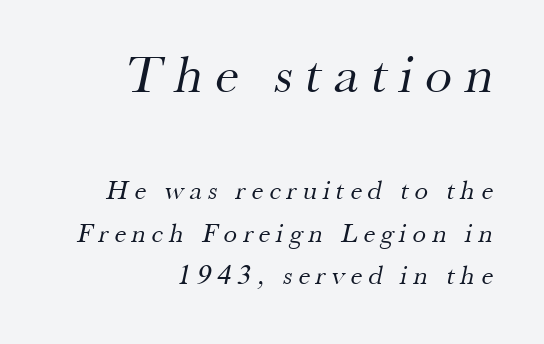
{"serif": "yes", "bold": "no", "weight": "regular", "width": "normal", "stroke_contrast": "medium", "x_height": "small", "monospaced": "no", "underline": "no", "align": "right", "line_spacing": "normal", "line_spacing_ratio": 1.56, "letter_spacing": "wide", "letter_spacing_em": 0.23, "larger_block": "first", "size_ratio": 2.0, "glyph_px": 54}
